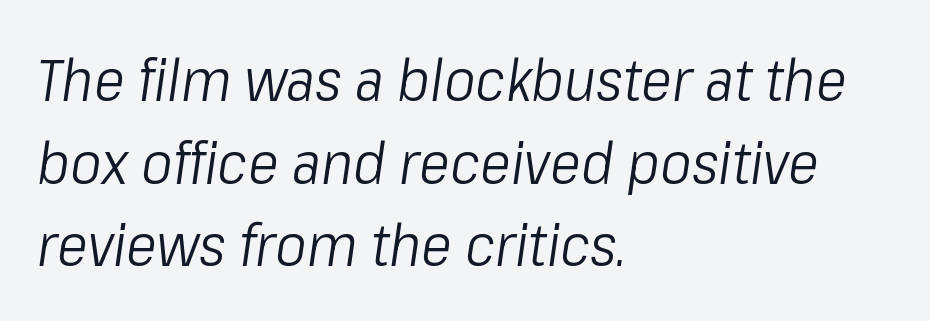
Is this a fixed-width face? No — the glyphs have proportional, varying widths. Caption: standard tracking, unaltered. This rendering uses left alignment, leaving the right contour irregular. The passage shown is not bold in any degree. Every character sits at an angle, as italics do. A typesetter would call this leading conventional body-copy spacing.
